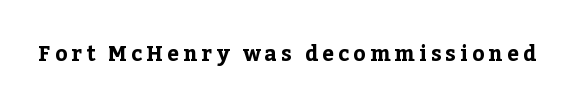
Posture: straight, roman, zero tilt. This is heavy type, rendered in bold. Bare-footed words on every line. The gaps between neighbouring characters are conspicuously large.
